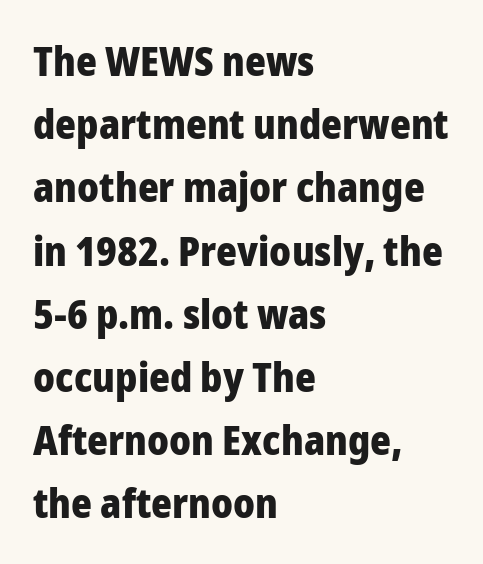
Clear beneath every line of the passage. A typesetter would call this proportional, since set widths differ per character. Are there feet on the stems? There aren't — it's a sans. Characters follow at the spacing the type designer built in.
